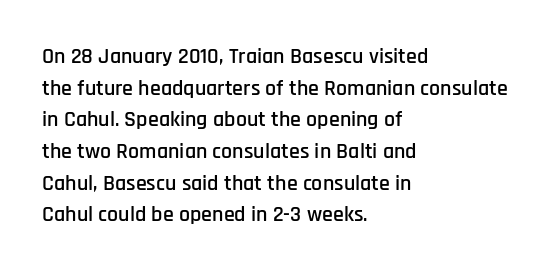
{"italic": "no", "underline": "no", "align": "left", "line_spacing": "normal", "line_spacing_ratio": 1.44, "letter_spacing": "normal", "letter_spacing_em": 0.0, "glyph_px": 22}
